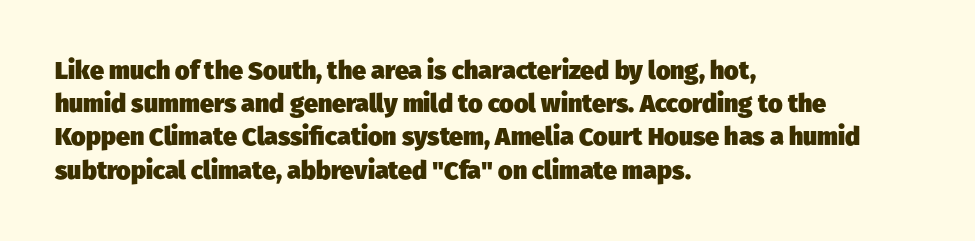
The image shows 25 px bold type; set left-aligned, normal line spacing (1.33x), normal letter spacing, not underlined.
